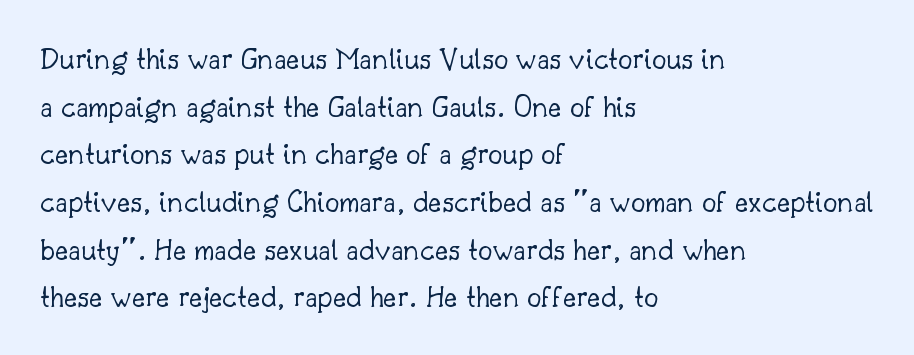
A light-to-regular cut is what we see here. Glance below the letters and you will spot only blank space. Casual observation: everything's shoved over to the left. Unlike italic type, these characters show no tilt at all. Character widths vary here, with narrow letters taking less room than wide ones.
